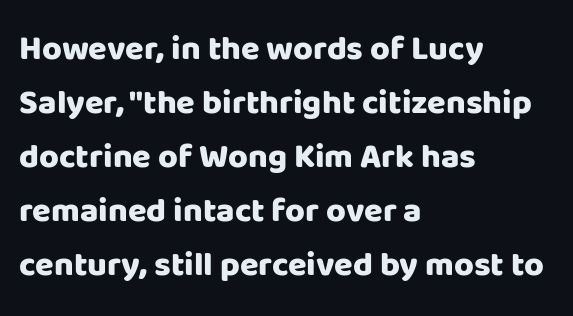
{"serif": "no", "italic": "no", "bold": "yes", "weight": "heavy", "width": "normal", "stroke_contrast": "low", "x_height": "large", "monospaced": "no", "underline": "no", "align": "left", "line_spacing": "normal", "line_spacing_ratio": 1.59, "letter_spacing": "normal", "letter_spacing_em": 0.0, "glyph_px": 34}
